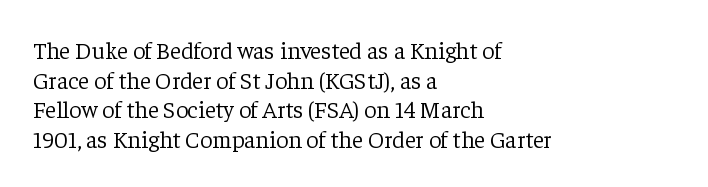
The image shows 24 px text type, upright; set left-aligned, line spacing 1.23x, normal letter spacing, not underlined.
